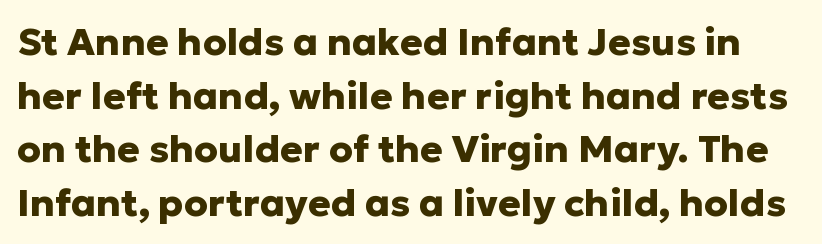
Q: Is the text bold? A: Yes.
Q: Is the text italic (slanted)? A: No, it is upright.
Q: Is the typeface a serif or a sans-serif typeface? A: Sans-serif.
Q: Is the text underlined? A: No.
Q: Is the spacing between letters normal or unusually wide? A: Normal.
Q: Is the spacing between lines tight, normal or loose? A: Normal.
Q: Width (condensed, normal, or wide)? A: Normal.
Q: Stroke contrast? A: Low.
Q: x-height? A: Medium.
Q: Monospaced? A: No.
